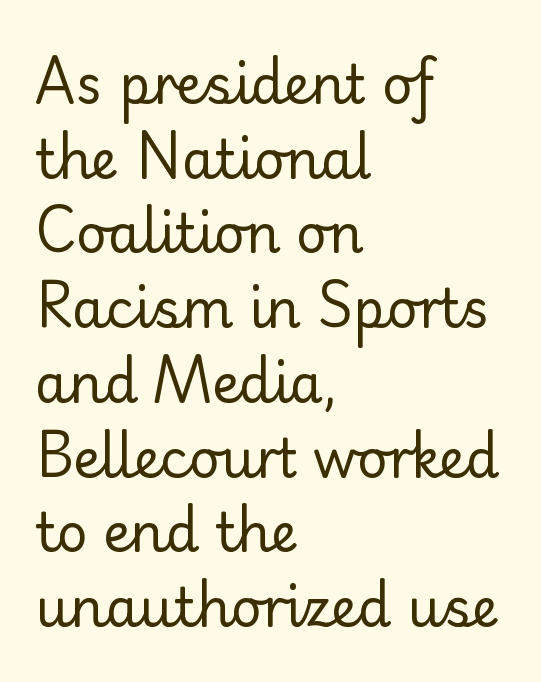
Q: Is the text bold? A: No.
Q: Is the text italic (slanted)? A: No, it is upright.
Q: Is the typeface a serif or a sans-serif typeface? A: Sans-serif.
Q: Is the text underlined? A: No.
Q: How is the paragraph aligned? A: Left-aligned.
Q: Is the spacing between letters normal or unusually wide? A: Normal.
Q: Is the spacing between lines tight, normal or loose? A: Normal.
Q: Width (condensed, normal, or wide)? A: Normal.
Q: Stroke contrast? A: Low.
Q: x-height? A: Small.
Q: Monospaced? A: No.
